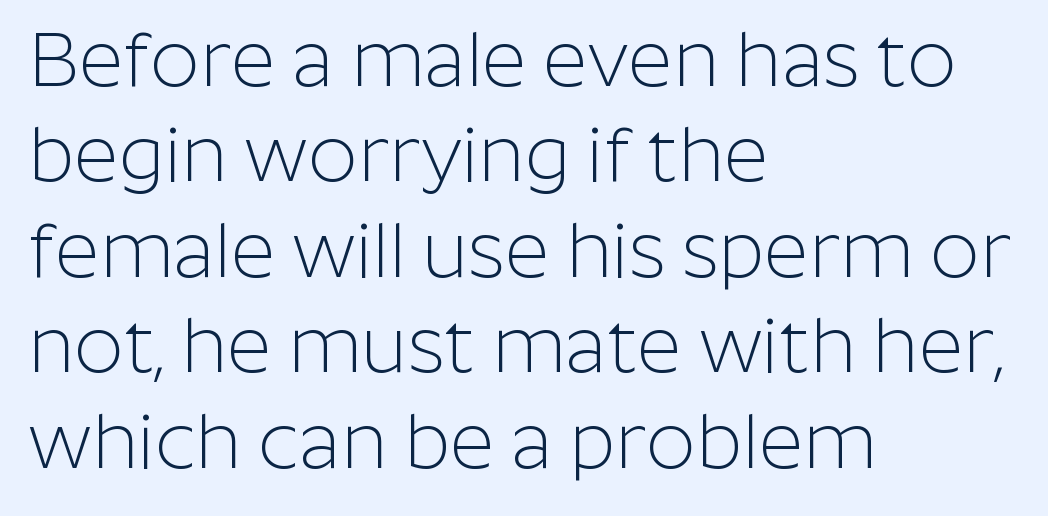
Observe the ordinary spacing: letters are neighbours, not strangers. Typeset ragged right — the left edge is the straight one. You could not count columns in this text — the font is proportionally spaced. Check where the strokes stop: nothing finishes them off — pure sans. Style check: upright.
